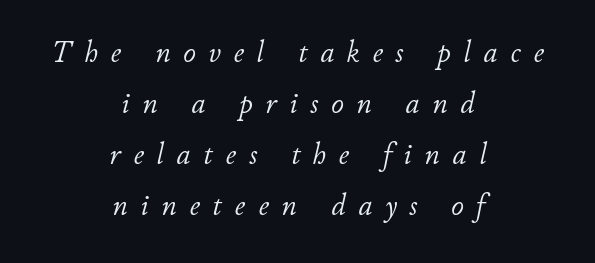
Q: Is the text bold? A: No.
Q: Is the text italic (slanted)? A: Yes, it leans right by about 11 degrees.
Q: Is the text underlined? A: No.
Q: How is the paragraph aligned? A: Centered.
Q: Is the spacing between letters normal or unusually wide? A: Unusually wide.
Q: Is the spacing between lines tight, normal or loose? A: Normal.
Q: Width (condensed, normal, or wide)? A: Normal.
Q: Stroke contrast? A: Low.
Q: x-height? A: Small.
Q: Monospaced? A: No.
